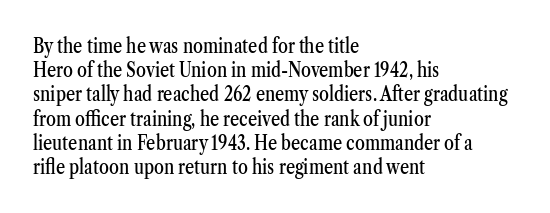
{"italic": "no", "underline": "no", "align": "left", "line_spacing_ratio": 1.21, "letter_spacing": "normal", "letter_spacing_em": 0.0, "glyph_px": 20}
